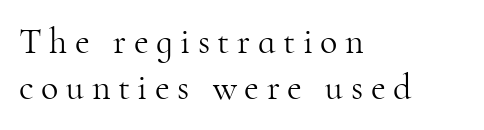
{"serif": "yes", "italic": "no", "bold": "no", "weight": "light", "width": "normal", "stroke_contrast": "high", "x_height": "small", "monospaced": "no", "underline": "no", "align": "left", "line_spacing": "normal", "line_spacing_ratio": 1.28, "letter_spacing": "wide", "letter_spacing_em": 0.21, "glyph_px": 36}
